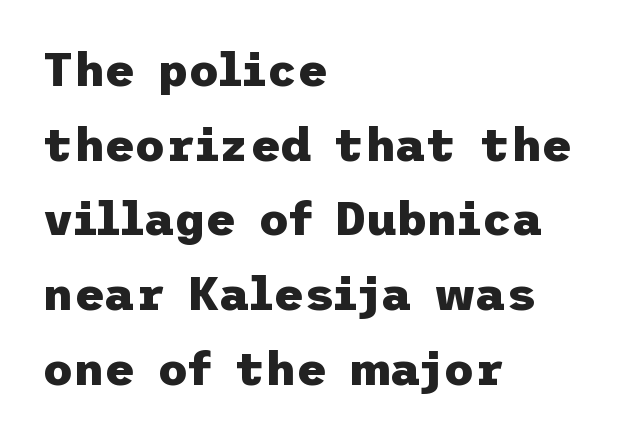
The image shows 47 px heavy sans-serif type, upright; set left-aligned, normal line spacing (1.59x), normal letter spacing, not underlined; low stroke contrast and a medium x-height.
